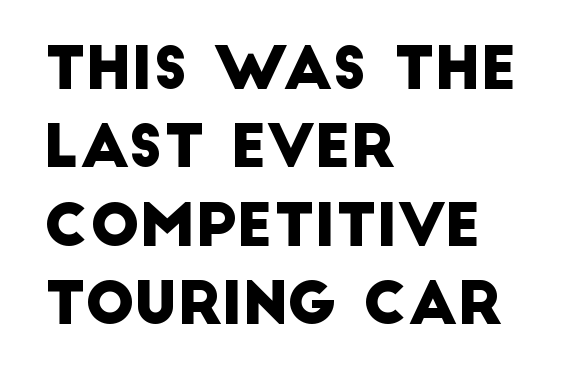
Q: Is the typeface a serif or a sans-serif typeface? A: Sans-serif.
Q: Is the text underlined? A: No.
Q: How is the paragraph aligned? A: Left-aligned.
Q: Is the spacing between letters normal or unusually wide? A: Normal.
Q: Is the spacing between lines tight, normal or loose? A: Normal.
Q: Width (condensed, normal, or wide)? A: Normal.
Q: Stroke contrast? A: Low.
Q: x-height? A: Large.
Q: Monospaced? A: No.
